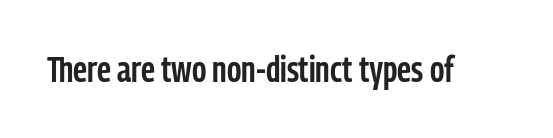
Q: Is the text bold? A: Semi-bold.
Q: Is the text italic (slanted)? A: No, it is upright.
Q: Is the typeface a serif or a sans-serif typeface? A: Sans-serif.
Q: Is the text underlined? A: No.
Q: Is the spacing between letters normal or unusually wide? A: Normal.
Q: Width (condensed, normal, or wide)? A: Condensed.
Q: Stroke contrast? A: Low.
Q: x-height? A: Medium.
Q: Monospaced? A: No.
